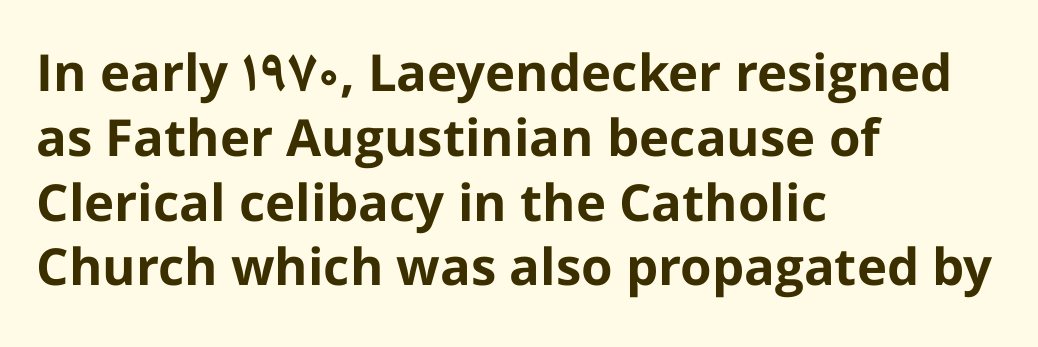
Spacing verdict: proportional, widths tailored to each character. Letters rest on an invisible, unmarked baseline. This sample is left-justified, so line endings fall wherever the words run out. Horizontal bands of white between lines are of average thickness. Unlike italic type, these characters show no tilt at all.
